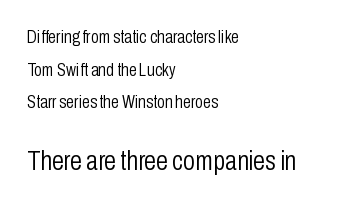
{"italic": "no", "bold": "no", "underline": "no", "align": "left", "line_spacing_ratio": 1.81, "letter_spacing": "normal", "letter_spacing_em": 0.0, "larger_block": "second", "size_ratio": 1.5, "glyph_px": 27}
